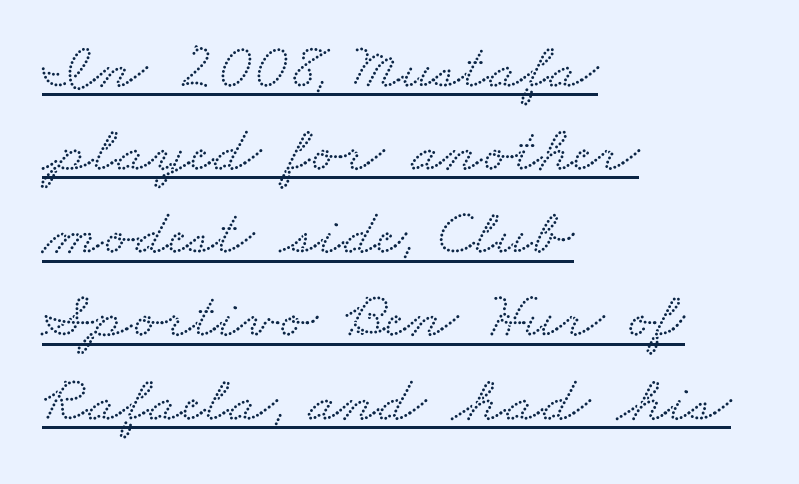
{"width": "wide", "stroke_contrast": "low", "x_height": "small", "monospaced": "no", "underline": "yes", "align": "left", "line_spacing": "normal", "line_spacing_ratio": 1.26, "letter_spacing": "normal", "letter_spacing_em": 0.0, "glyph_px": 66}
